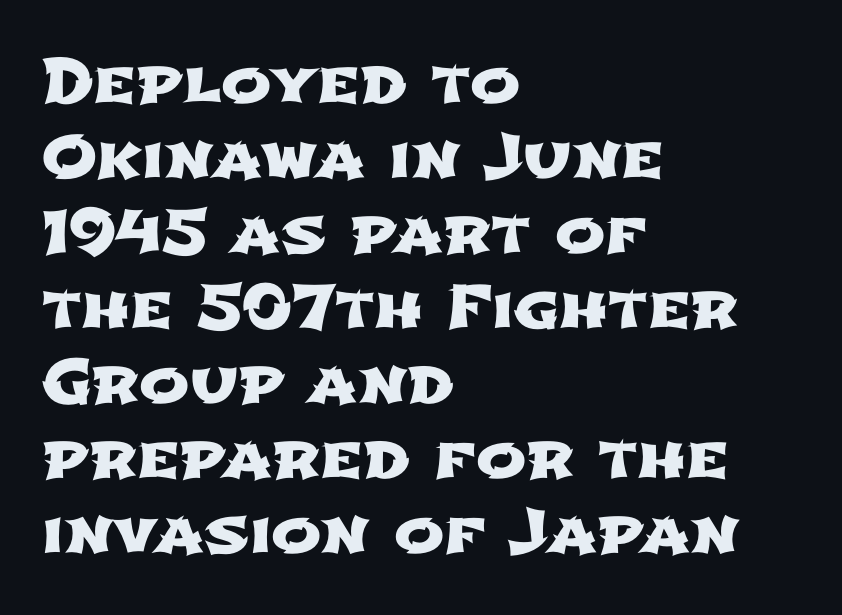
Observe the absence of serifs on each vertical stroke in this sample. This rendering features lettering with no underline. Line starts are locked; line ends wander. Varying glyph widths throughout — classic text-font behaviour. Does extra space separate the letters? No, they use regular spacing.
